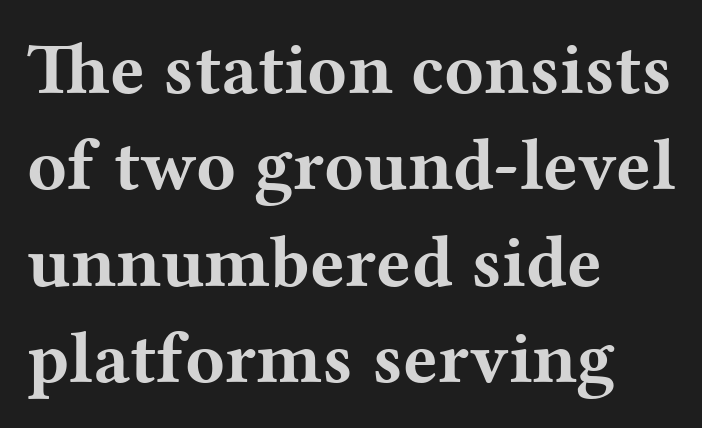
{"serif": "yes", "italic": "no", "bold": "yes", "weight": "bold", "width": "wide", "stroke_contrast": "medium", "x_height": "medium", "monospaced": "no", "underline": "no", "align": "left", "line_spacing": "normal", "line_spacing_ratio": 1.32, "letter_spacing": "normal", "letter_spacing_em": 0.0, "glyph_px": 73}
